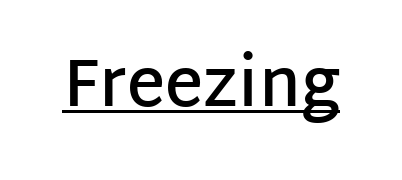
{"serif": "no", "italic": "no", "bold": "semi", "weight": "semibold", "width": "normal", "stroke_contrast": "low", "x_height": "large", "monospaced": "no", "underline": "yes", "letter_spacing": "normal", "letter_spacing_em": 0.0, "glyph_px": 67}
